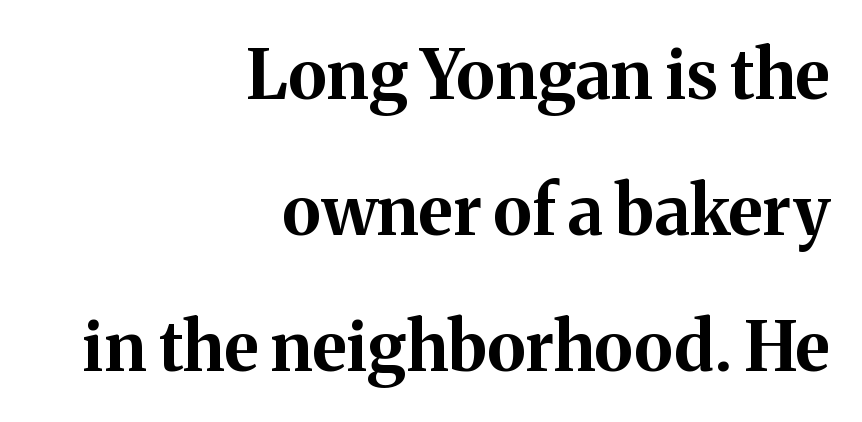
Q: Is the text bold? A: Yes.
Q: Is the text italic (slanted)? A: No, it is upright.
Q: Is the typeface a serif or a sans-serif typeface? A: Serif.
Q: Is the text underlined? A: No.
Q: How is the paragraph aligned? A: Right-aligned.
Q: Is the spacing between letters normal or unusually wide? A: Normal.
Q: Is the spacing between lines tight, normal or loose? A: Loose.
Q: Width (condensed, normal, or wide)? A: Normal.
Q: Stroke contrast? A: Medium.
Q: x-height? A: Medium.
Q: Monospaced? A: No.
